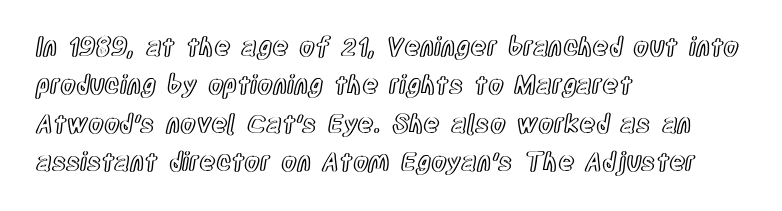
The image shows 25 px text type; set left-aligned, normal line spacing (1.54x), normal letter spacing, not underlined.
